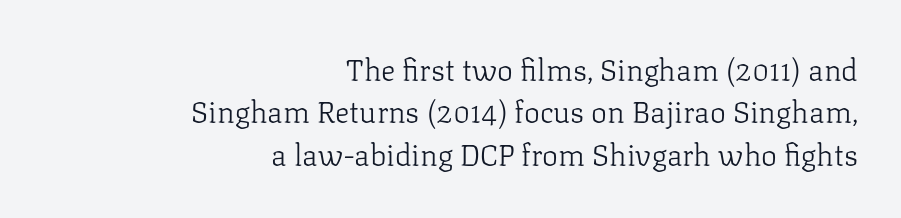
The image shows 30 px light serif type, upright; set right-aligned, normal line spacing (1.41x), normal letter spacing, not underlined; low stroke contrast and a medium x-height.
